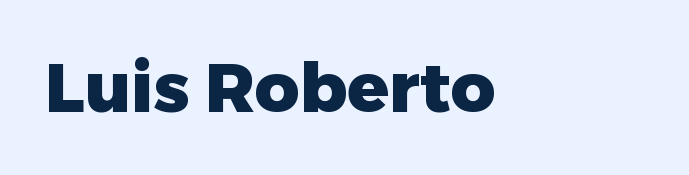
Tall strokes in this sample are plumb rather than angled. Does extra space separate the letters? No, they use regular spacing. The rendering uses natural spacing where letterforms have individual widths. Any mark beneath the type? The region is blank.
